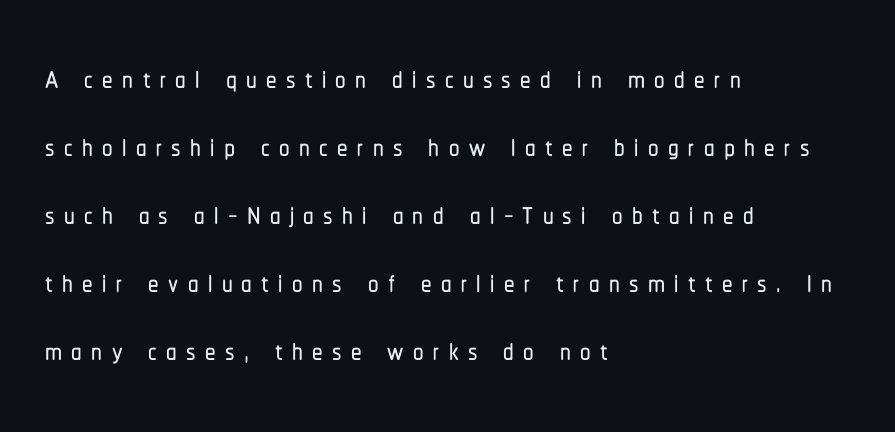
The image shows 42 px condensed sans-serif type, upright; set left-aligned, normal line spacing (1.62x), unusually wide letter spacing (+0.22 em), not underlined; low stroke contrast and a medium x-height.
